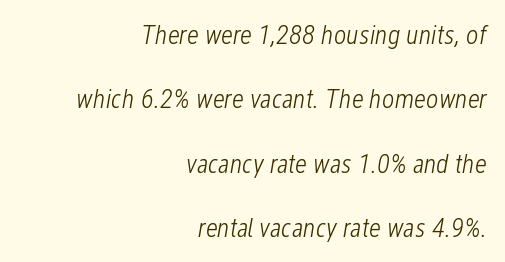
The image shows 27 px text type, italic (leaning right); set right-aligned, loose line spacing (2.38x), normal letter spacing, not underlined.
